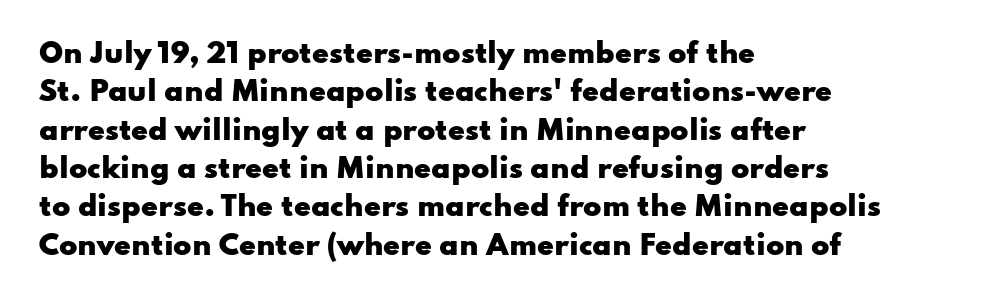
{"italic": "no", "bold": "yes", "underline": "no", "align": "left", "line_spacing": "normal", "line_spacing_ratio": 1.42, "letter_spacing": "normal", "letter_spacing_em": 0.0, "glyph_px": 27}
